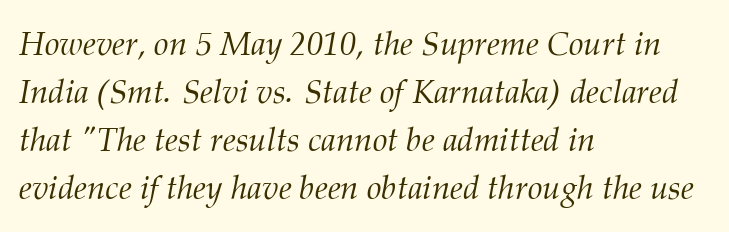
{"serif": "yes", "italic": "yes", "lean": "right", "slant_degrees": 12, "bold": "no", "weight": "light", "width": "normal", "stroke_contrast": "medium", "x_height": "medium", "monospaced": "no", "underline": "no", "align": "left", "line_spacing": "normal", "line_spacing_ratio": 1.45, "letter_spacing": "normal", "letter_spacing_em": 0.0, "glyph_px": 33}
